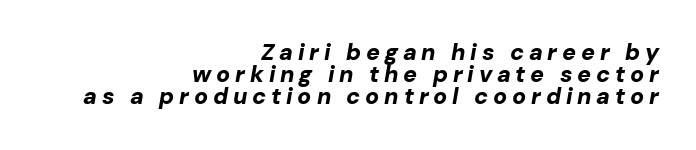
The specimen omits any rule beneath the text block's lines. You'd pick this weight for a headline — it's a proper bold. An italicized treatment has been applied to the whole sample. The text block is weighted toward the right margin, trailing off unevenly leftward. The letters are spread apart with noticeably loose tracking.
